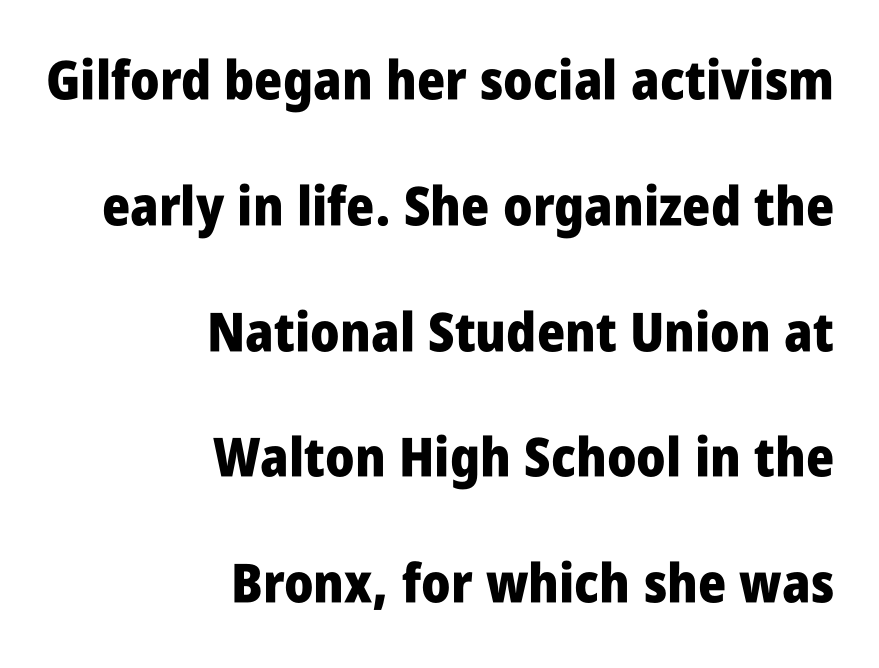
{"serif": "no", "italic": "no", "bold": "yes", "weight": "heavy", "width": "condensed", "stroke_contrast": "low", "x_height": "large", "monospaced": "no", "underline": "no", "align": "right", "line_spacing": "loose", "line_spacing_ratio": 2.33, "letter_spacing": "normal", "letter_spacing_em": 0.0, "glyph_px": 54}
